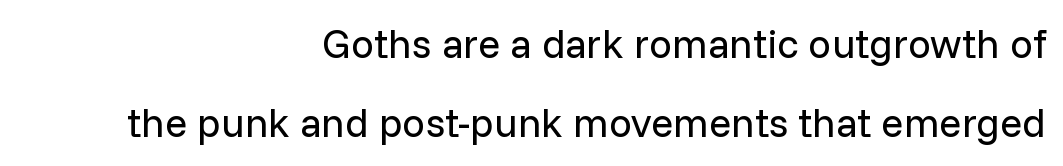
The image shows 41 px regular-weight sans-serif type, upright; set right-aligned, loose line spacing (1.93x), normal letter spacing, not underlined; low stroke contrast and a medium x-height.
